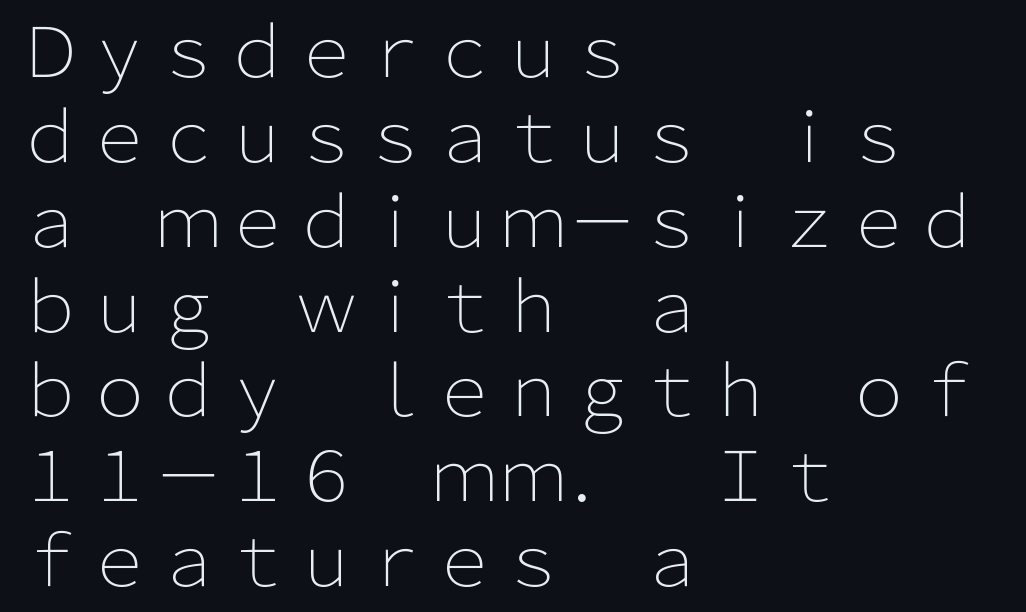
{"serif": "no", "italic": "no", "bold": "no", "weight": "light", "width": "normal", "stroke_contrast": "low", "x_height": "medium", "monospaced": "no", "underline": "no", "align": "left", "line_spacing_ratio": 1.23, "letter_spacing": "normal", "letter_spacing_em": 0.0, "glyph_px": 69}
